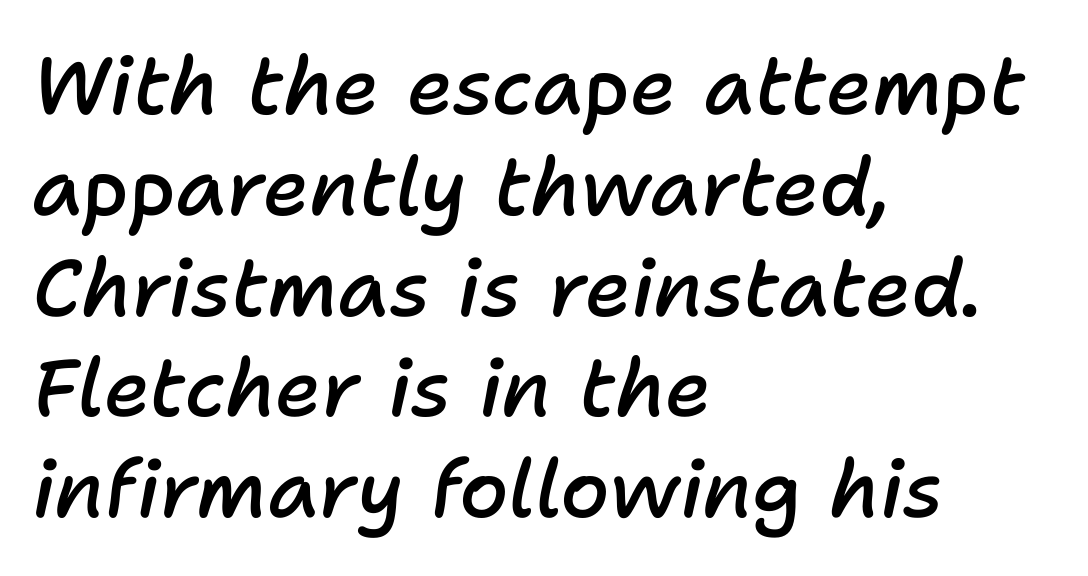
Q: Is the text bold? A: Semi-bold.
Q: Is the text italic (slanted)? A: Yes, it leans right by about 11 degrees.
Q: Is the text underlined? A: No.
Q: How is the paragraph aligned? A: Left-aligned.
Q: Is the spacing between letters normal or unusually wide? A: Normal.
Q: Is the spacing between lines tight, normal or loose? A: Normal.
Q: Width (condensed, normal, or wide)? A: Normal.
Q: Stroke contrast? A: Low.
Q: x-height? A: Medium.
Q: Monospaced? A: No.
